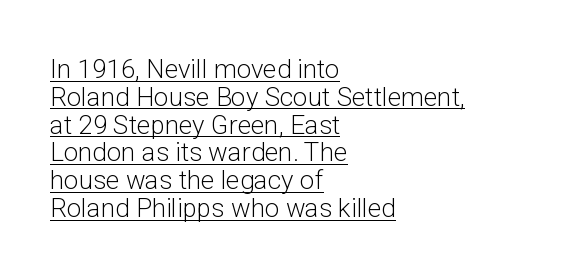
No extra tracking has been applied to these lines. If you measured baseline to baseline, you'd find a short distance. Compared with a centered layout, this one pins lines to the left instead. Stroke thickness stays within the range of a standard reading face or lighter. The glyphs are accompanied by a horizontal stroke just below them.
